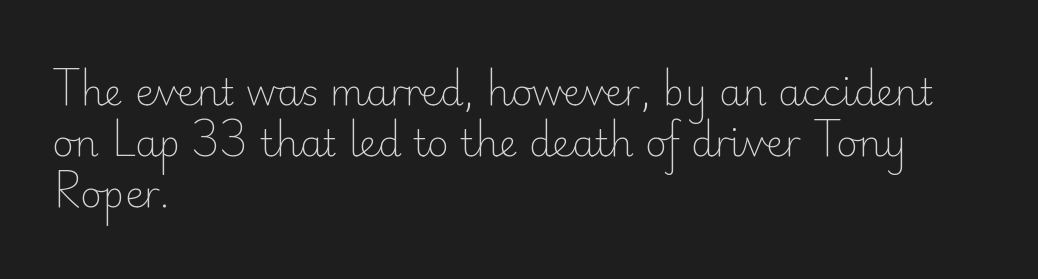
Q: Is the text bold? A: No.
Q: Is the text italic (slanted)? A: No, it is upright.
Q: Is the typeface a serif or a sans-serif typeface? A: Sans-serif.
Q: Is the text underlined? A: No.
Q: How is the paragraph aligned? A: Left-aligned.
Q: Is the spacing between letters normal or unusually wide? A: Normal.
Q: Is the spacing between lines tight, normal or loose? A: Normal.
Q: Width (condensed, normal, or wide)? A: Normal.
Q: Stroke contrast? A: Low.
Q: x-height? A: Small.
Q: Monospaced? A: No.
